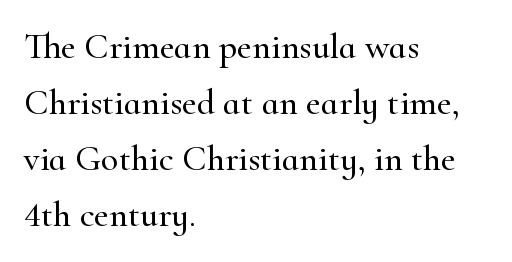
The image shows 36 px serif type, upright; set left-aligned, normal line spacing (1.56x), normal letter spacing, not underlined; high stroke contrast and a small x-height.
